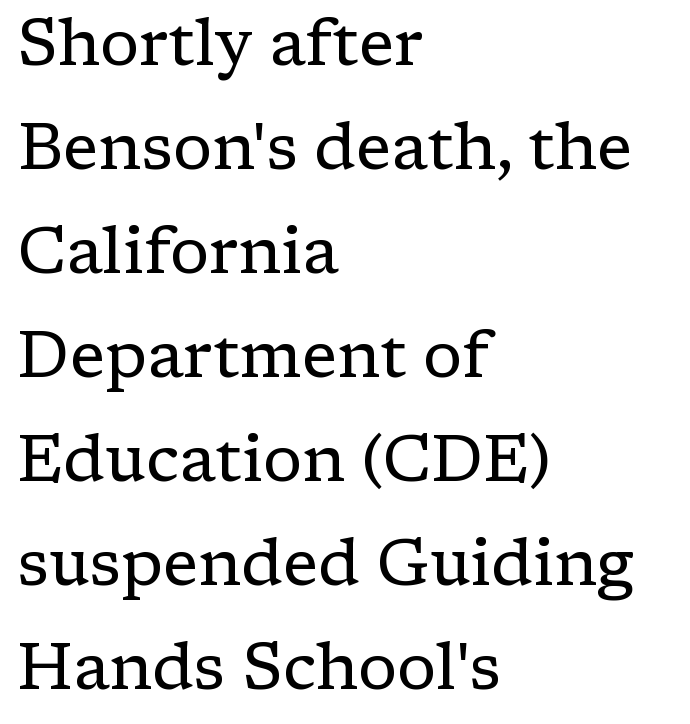
{"serif": "yes", "italic": "no", "bold": "no", "weight": "regular", "width": "normal", "stroke_contrast": "low", "x_height": "medium", "monospaced": "no", "underline": "no", "align": "left", "line_spacing": "normal", "line_spacing_ratio": 1.6, "letter_spacing": "normal", "letter_spacing_em": 0.0, "glyph_px": 65}
